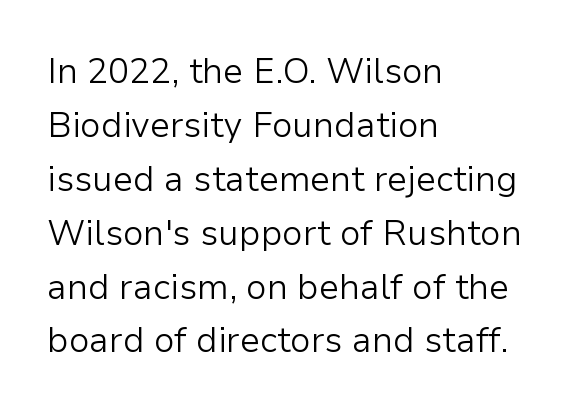
The image shows 35 px light sans-serif type, upright; set left-aligned, normal line spacing (1.54x), normal letter spacing, not underlined; low stroke contrast and a medium x-height.
